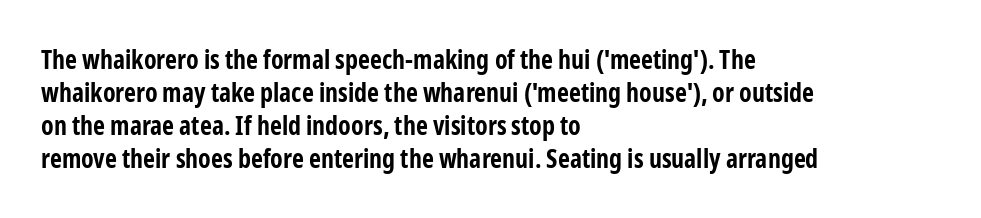
The leading is moderate, giving the passage an even texture. A dark, heavy texture on the line: the type is bold. Descenders hang freely into open space. Letter spacing: default. Notice how the passage keeps a crisp vertical edge on the left only. This is roman type, the default non-slanted kind.
